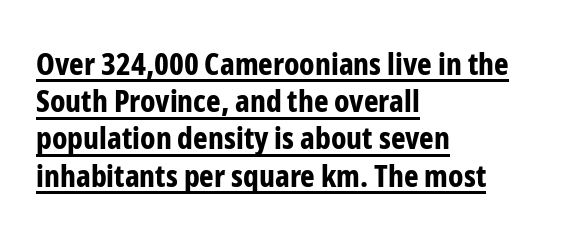
{"serif": "no", "italic": "no", "bold": "yes", "weight": "bold", "width": "condensed", "stroke_contrast": "low", "x_height": "medium", "monospaced": "no", "underline": "yes", "align": "left", "line_spacing_ratio": 1.2, "letter_spacing": "normal", "letter_spacing_em": 0.0, "glyph_px": 31}
